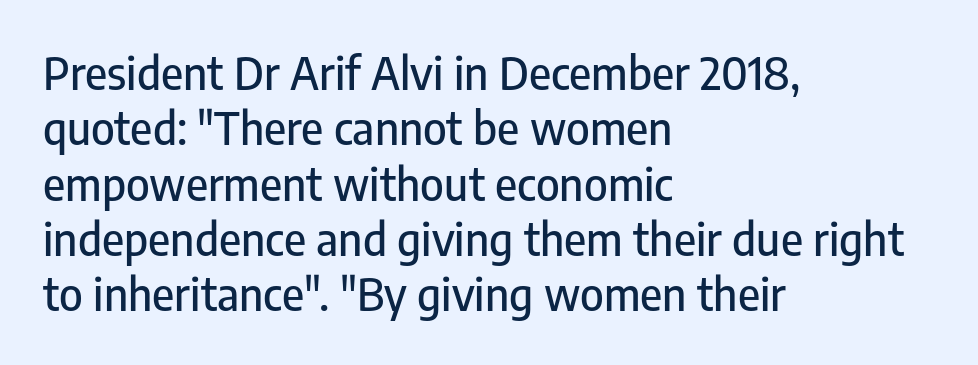
The image shows 45 px condensed sans-serif type, upright; set left-aligned, line spacing 1.23x, normal letter spacing, not underlined; low stroke contrast and a medium x-height.
